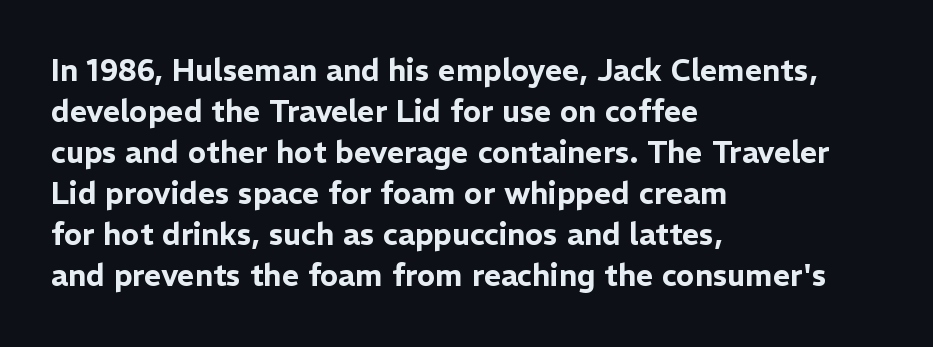
Glance below the letters and you will spot only blank space. The letterforms sit shoulder to shoulder at normal distance. Short and long lines alike share a common starting point at left. The glyphs in this specimen are sans serif.
